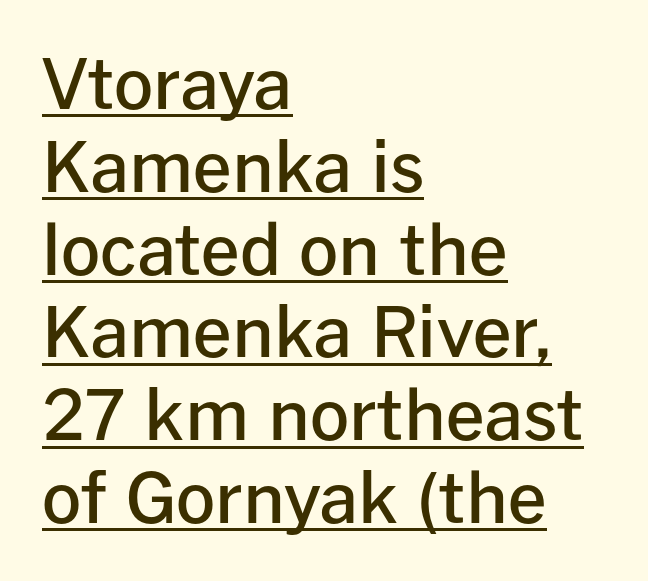
The image shows 69 px semibold sans-serif type, upright; set left-aligned, line spacing 1.2x, normal letter spacing, underlined; low stroke contrast and a medium x-height.
